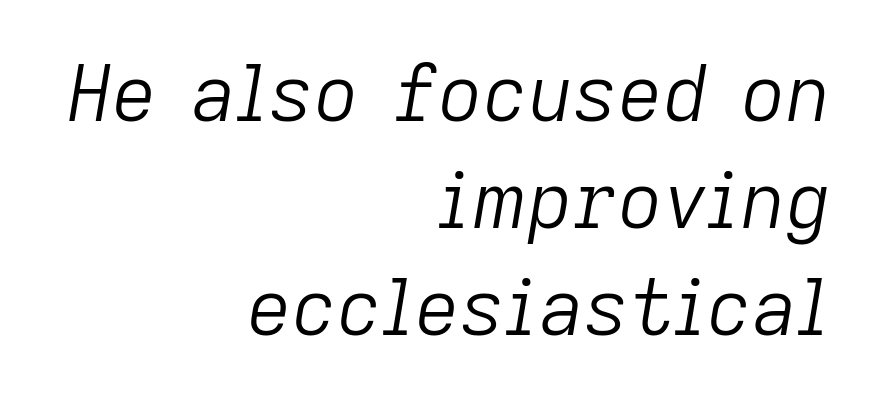
{"italic": "yes", "lean": "right", "slant_degrees": 9, "bold": "no", "weight": "light", "width": "normal", "stroke_contrast": "low", "x_height": "medium", "monospaced": "no", "underline": "no", "align": "right", "line_spacing": "normal", "line_spacing_ratio": 1.37, "letter_spacing": "normal", "letter_spacing_em": 0.0, "glyph_px": 78}
